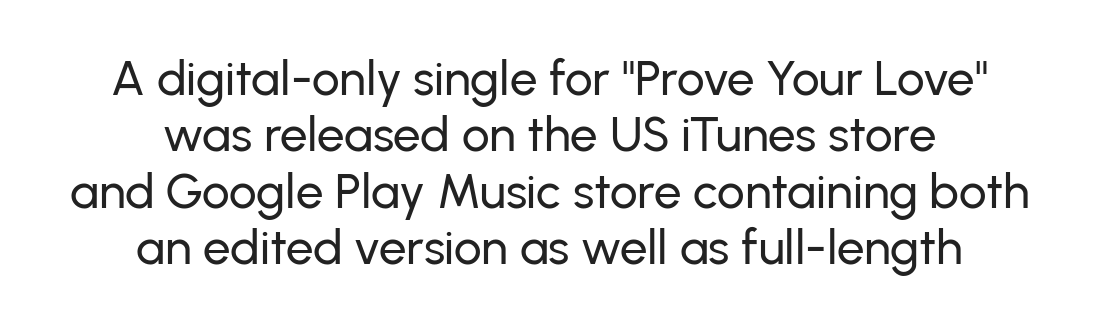
Q: Is the text italic (slanted)? A: No, it is upright.
Q: Is the typeface a serif or a sans-serif typeface? A: Sans-serif.
Q: Is the text underlined? A: No.
Q: How is the paragraph aligned? A: Centered.
Q: Is the spacing between letters normal or unusually wide? A: Normal.
Q: Is the spacing between lines tight, normal or loose? A: Tight.
Q: Width (condensed, normal, or wide)? A: Normal.
Q: Stroke contrast? A: Low.
Q: x-height? A: Medium.
Q: Monospaced? A: No.
